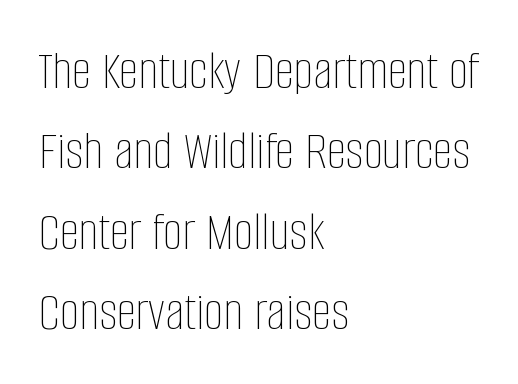
{"italic": "no", "bold": "no", "weight": "thin", "width": "condensed", "stroke_contrast": "low", "x_height": "large", "monospaced": "no", "underline": "no", "align": "left", "line_spacing": "normal", "line_spacing_ratio": 1.46, "letter_spacing": "normal", "letter_spacing_em": 0.0, "glyph_px": 55}
